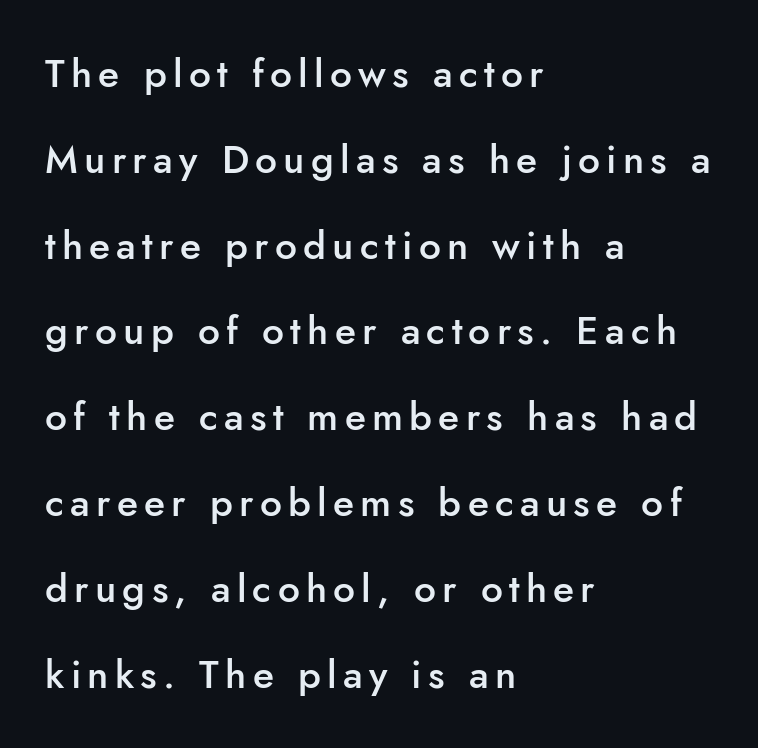
The font family rendered here belongs to the sans-serif group. No italicization has been applied; the sample stays upright. Check under the words: just untouched page. Rows of type keep a wide berth in the vertical direction. Spacing verdict: proportional, widths tailored to each character.
